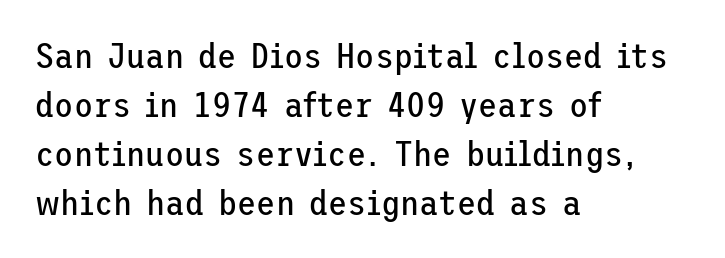
{"serif": "no", "italic": "no", "bold": "no", "weight": "regular", "width": "normal", "stroke_contrast": "low", "x_height": "medium", "underline": "no", "align": "left", "line_spacing": "normal", "line_spacing_ratio": 1.4, "letter_spacing": "normal", "letter_spacing_em": 0.0, "glyph_px": 35}
